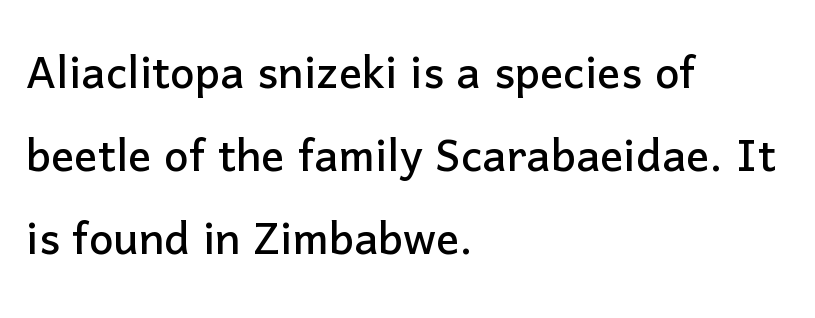
The face used here is a sans, in the tradition of grotesques and geometrics. The lines in this sample share a left origin and differ only in where they stop. Note the varied advance widths — an 'i' is clearly narrower than an 'm'. The lettering stays uniformly vertical, giving the passage a roman look. Compared with typical body copy, the letter spacing here is the same. This block has exactly the height ordinary leading produces.
